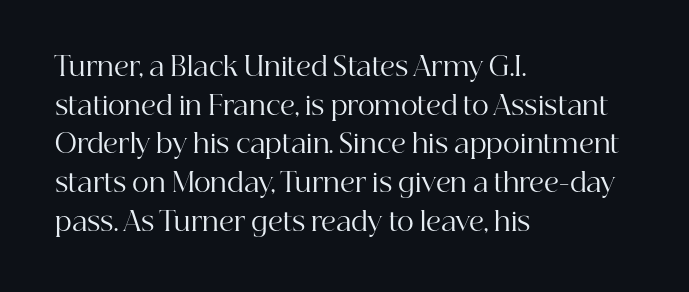
{"italic": "no", "bold": "no", "underline": "no", "align": "left", "line_spacing": "normal", "line_spacing_ratio": 1.49, "letter_spacing": "normal", "letter_spacing_em": 0.0, "glyph_px": 26}
